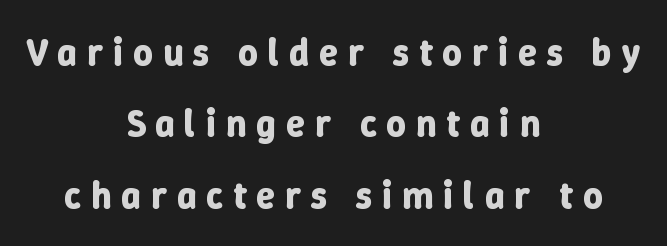
The gap between lines stays unmarked. The text block is weighted toward neither margin, spreading evenly from the middle. Look at the tracking — it's clearly loosened, letters drifting apart. The letters stand straight up with perfectly vertical stems. The letters advance in unequal steps, a hallmark of proportional type. Heft: maximum for text — a bold.
